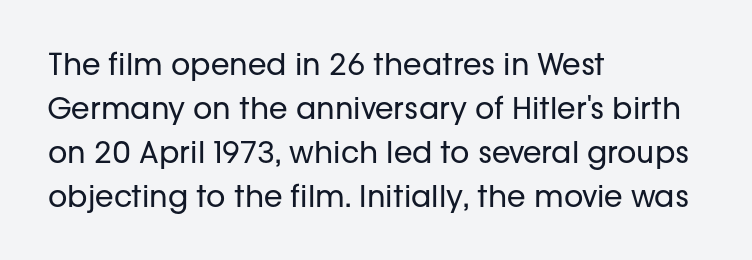
The cut favours lightness, reaching ordinary text weight at its darkest. These lines are rendered in a variable-pitch font. Short note: letters normally spaced. The area under the type is left untouched. The font family rendered here belongs to the sans-serif group.
